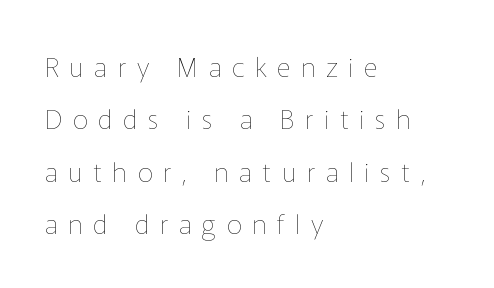
The image shows 27 px text type, upright; set left-aligned, loose line spacing (1.94x), unusually wide letter spacing (+0.39 em), not underlined.
